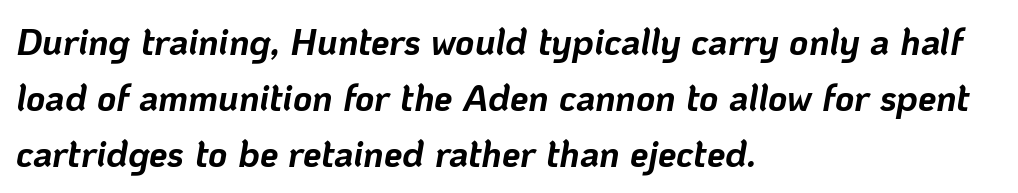
Q: Is the text bold? A: Yes.
Q: Is the text italic (slanted)? A: Yes, it leans right by about 10 degrees.
Q: Is the text underlined? A: No.
Q: How is the paragraph aligned? A: Left-aligned.
Q: Is the spacing between letters normal or unusually wide? A: Normal.
Q: Is the spacing between lines tight, normal or loose? A: Normal.
Q: Width (condensed, normal, or wide)? A: Normal.
Q: Stroke contrast? A: Low.
Q: x-height? A: Medium.
Q: Monospaced? A: No.
